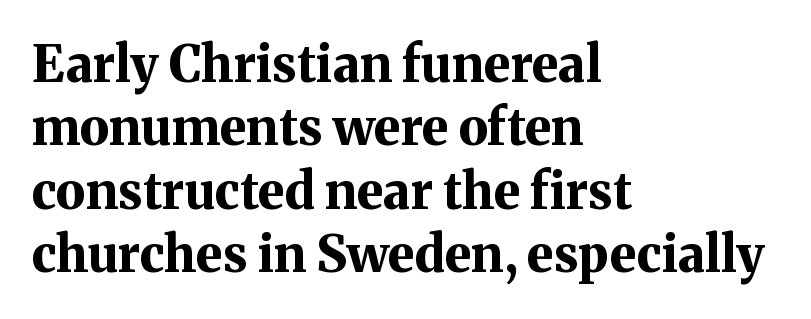
The font's upright variant was chosen for this text. Lines of text with bare space underneath. The horizontal fit of the characters is conventional and even. Font category for this specimen: serif.
